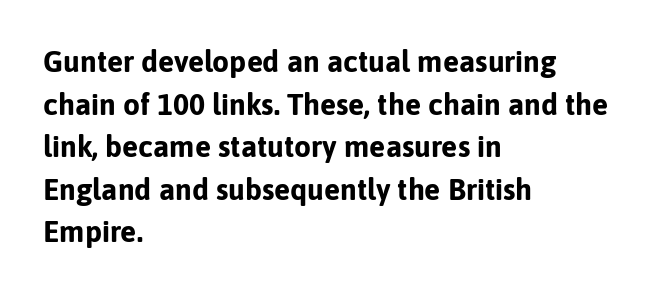
Q: Is the text bold? A: Yes.
Q: Is the text italic (slanted)? A: No, it is upright.
Q: Is the typeface a serif or a sans-serif typeface? A: Sans-serif.
Q: Is the text underlined? A: No.
Q: How is the paragraph aligned? A: Left-aligned.
Q: Is the spacing between letters normal or unusually wide? A: Normal.
Q: Is the spacing between lines tight, normal or loose? A: Normal.
Q: Width (condensed, normal, or wide)? A: Normal.
Q: Stroke contrast? A: Low.
Q: x-height? A: Medium.
Q: Monospaced? A: No.
